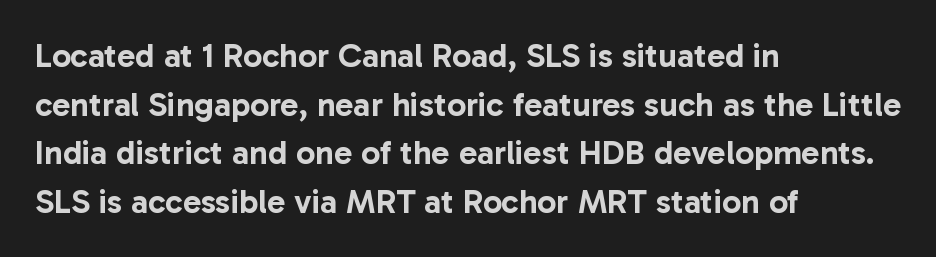
The image shows 34 px sans-serif type, upright; set left-aligned, normal line spacing (1.43x), normal letter spacing, not underlined; low stroke contrast and a medium x-height.
